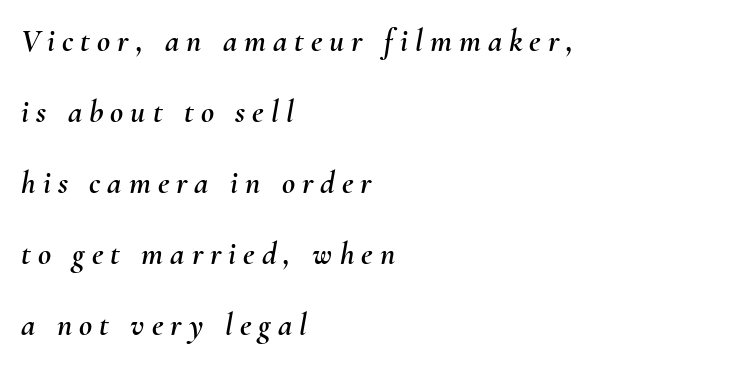
{"italic": "yes", "lean": "right", "slant_degrees": 10, "width": "normal", "stroke_contrast": "medium", "x_height": "small", "monospaced": "no", "underline": "no", "align": "left", "line_spacing": "loose", "line_spacing_ratio": 2.22, "letter_spacing": "wide", "letter_spacing_em": 0.22, "glyph_px": 32}
